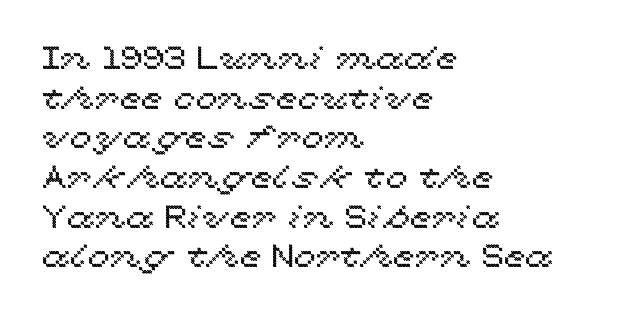
Q: Is the text italic (slanted)? A: Yes.
Q: Is the text underlined? A: No.
Q: How is the paragraph aligned? A: Left-aligned.
Q: Is the spacing between letters normal or unusually wide? A: Normal.
Q: Width (condensed, normal, or wide)? A: Wide.
Q: x-height? A: Medium.
Q: Monospaced? A: No.
